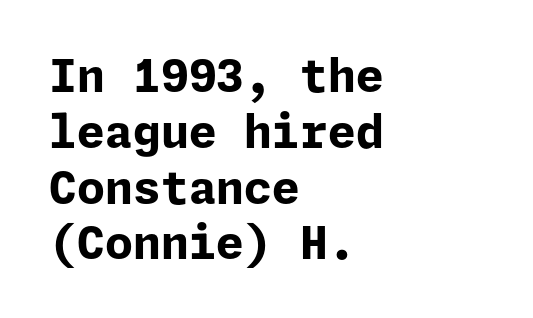
Q: Is the text bold? A: Yes.
Q: Is the text italic (slanted)? A: No, it is upright.
Q: Is the typeface a serif or a sans-serif typeface? A: Sans-serif.
Q: Is the text underlined? A: No.
Q: How is the paragraph aligned? A: Left-aligned.
Q: Is the spacing between letters normal or unusually wide? A: Normal.
Q: Width (condensed, normal, or wide)? A: Normal.
Q: Stroke contrast? A: Low.
Q: x-height? A: Medium.
